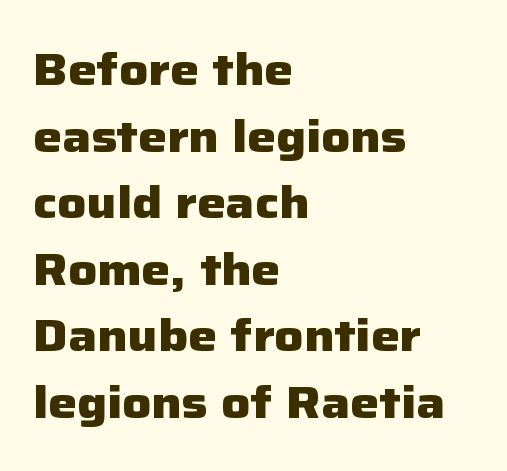
Q: Is the text bold? A: Yes.
Q: Is the text italic (slanted)? A: No, it is upright.
Q: Is the typeface a serif or a sans-serif typeface? A: Sans-serif.
Q: Is the text underlined? A: No.
Q: How is the paragraph aligned? A: Left-aligned.
Q: Is the spacing between letters normal or unusually wide? A: Normal.
Q: Is the spacing between lines tight, normal or loose? A: Normal.
Q: Width (condensed, normal, or wide)? A: Normal.
Q: Stroke contrast? A: Low.
Q: x-height? A: Medium.
Q: Monospaced? A: No.
